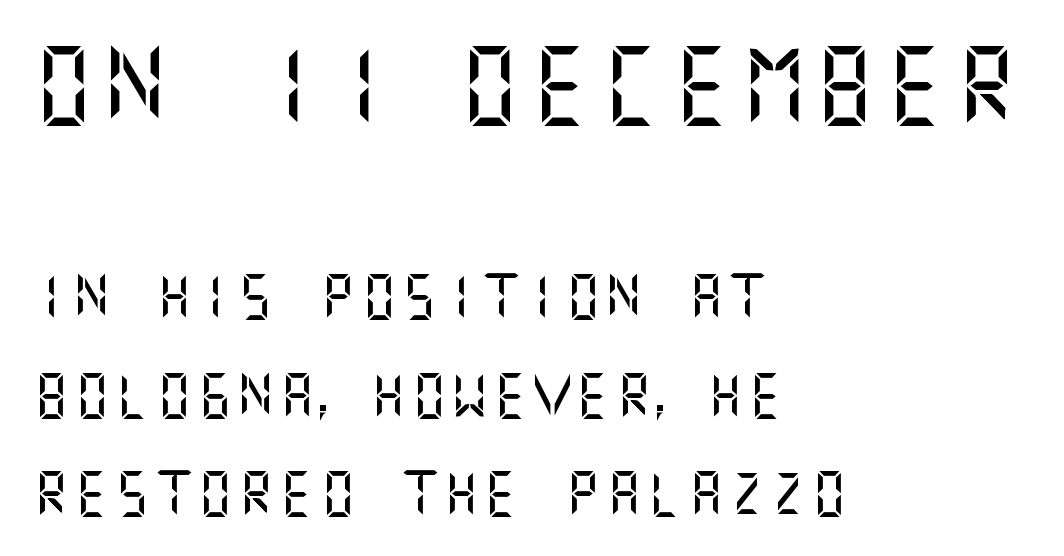
The image shows 78 px sans-serif type, upright; set left-aligned, loose line spacing (2.19x), not underlined; the first (top) block is 1.73x larger; medium stroke contrast and a large x-height.
